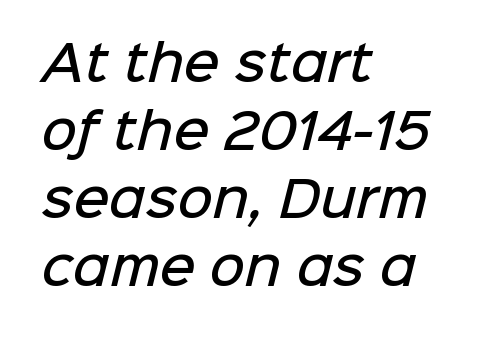
{"serif": "no", "bold": "semi", "weight": "semibold", "width": "normal", "stroke_contrast": "low", "x_height": "medium", "monospaced": "no", "underline": "no", "align": "left", "line_spacing": "normal", "line_spacing_ratio": 1.39, "letter_spacing": "normal", "letter_spacing_em": 0.0, "glyph_px": 49}
